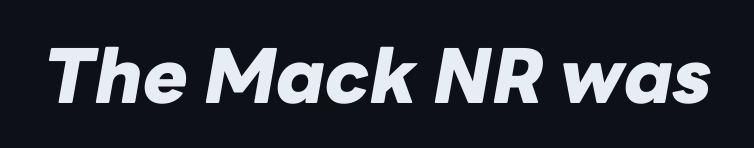
Compared with ordinary roman type, these characters are visibly tilted. Think of a printed novel: that variable character pitch is what you see here. Heavy, bold letterforms. Spacing between characters is what you'd get straight out of the box.
